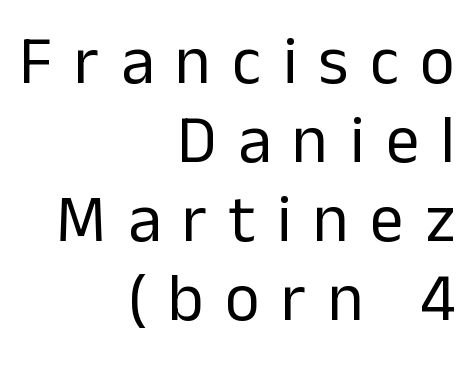
Q: Is the text bold? A: No.
Q: Is the text italic (slanted)? A: No, it is upright.
Q: Is the typeface a serif or a sans-serif typeface? A: Sans-serif.
Q: Is the text underlined? A: No.
Q: How is the paragraph aligned? A: Right-aligned.
Q: Is the spacing between letters normal or unusually wide? A: Unusually wide.
Q: Width (condensed, normal, or wide)? A: Normal.
Q: Stroke contrast? A: Low.
Q: x-height? A: Medium.
Q: Monospaced? A: No.
